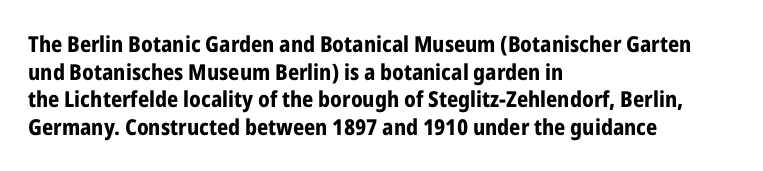
The image shows 22 px bold type, upright; set left-aligned, normal line spacing (1.26x), normal letter spacing, not underlined.
